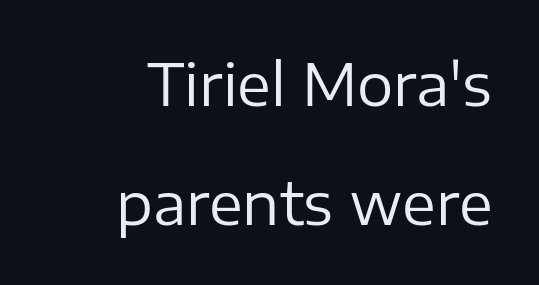
The characters are drawn with everyday or finer stroke widths. Spacing verdict: proportional, widths tailored to each character. The text was rendered using a sans face with plain stroke endings. The typography opts for an upright posture over an oblique one. Interline gaps are noticeably wide in this sample. Descenders hang freely into open space.
